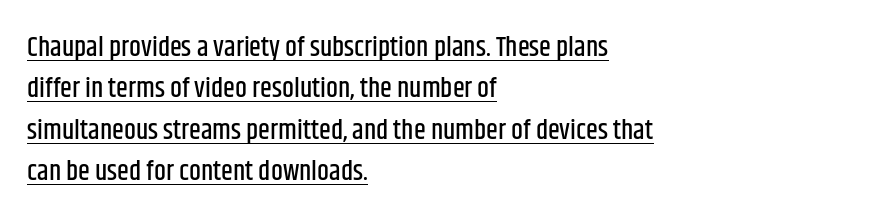
{"italic": "no", "underline": "yes", "align": "left", "line_spacing": "normal", "line_spacing_ratio": 1.53, "letter_spacing": "normal", "letter_spacing_em": 0.0, "glyph_px": 27}
